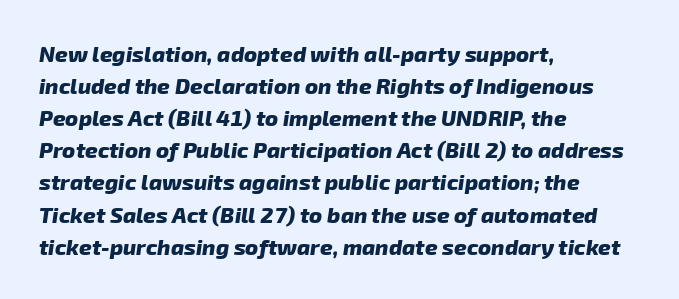
Q: Is the text bold? A: Yes.
Q: Is the text underlined? A: No.
Q: How is the paragraph aligned? A: Left-aligned.
Q: Is the spacing between letters normal or unusually wide? A: Normal.
Q: Is the spacing between lines tight, normal or loose? A: Normal.
